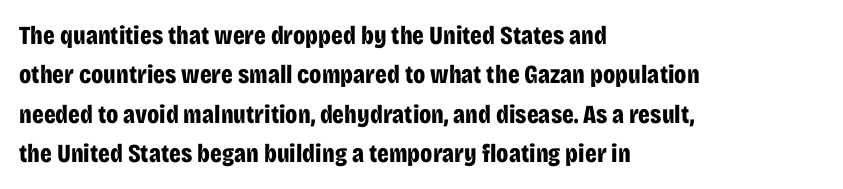
The image shows 26 px bold type, upright; set left-aligned, normal line spacing (1.51x), normal letter spacing, not underlined.
